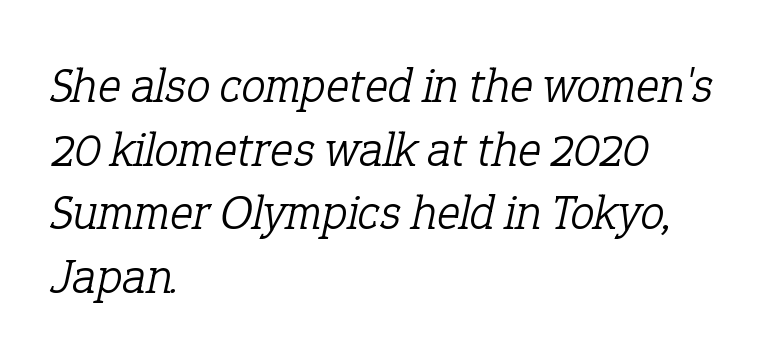
The font's italic variant was chosen for this text. Note the varied advance widths — an 'i' is clearly narrower than an 'm'. Normally led — the rows are evenly, conventionally spaced. The characters display serif detailing at their extremities. Alignment: flush left. Counters stay open thanks to moderate or lighter strokes.
